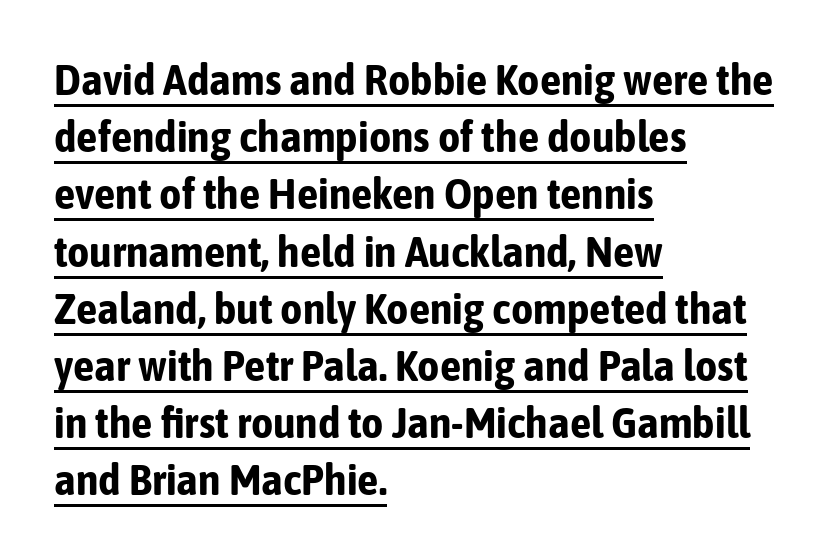
Q: Is the text bold? A: Yes.
Q: Is the text italic (slanted)? A: No, it is upright.
Q: Is the typeface a serif or a sans-serif typeface? A: Sans-serif.
Q: Is the text underlined? A: Yes.
Q: How is the paragraph aligned? A: Left-aligned.
Q: Is the spacing between letters normal or unusually wide? A: Normal.
Q: Is the spacing between lines tight, normal or loose? A: Normal.
Q: Width (condensed, normal, or wide)? A: Condensed.
Q: Stroke contrast? A: Low.
Q: x-height? A: Medium.
Q: Monospaced? A: No.
